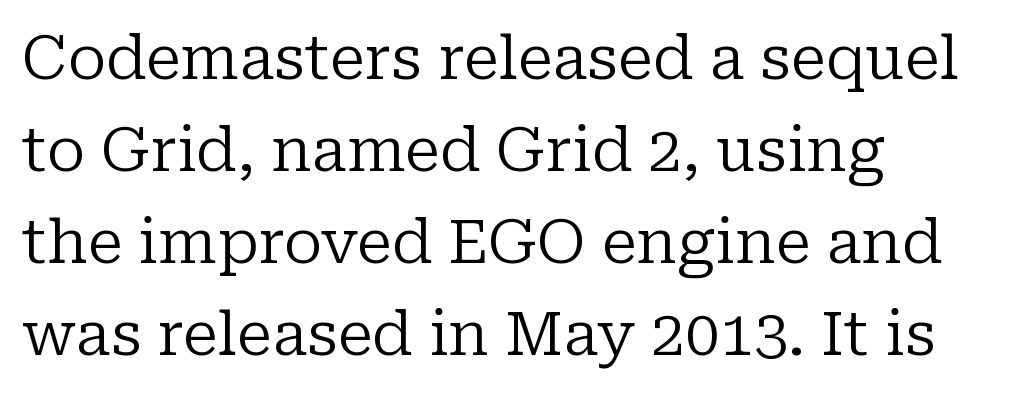
Designer's note — italics off, roman on. The glyphs are unaccompanied by any horizontal stroke below them. Is the stroke heavy? The answer is a plain regular-or-lighter. Nothing unusual about the tracking: characters are spaced as the font intends.
